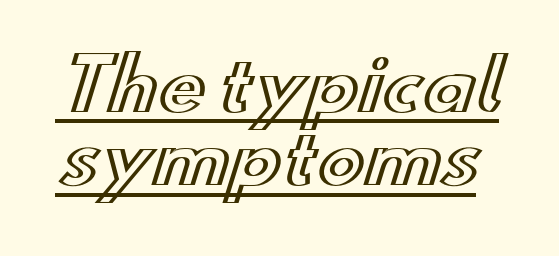
A typesetter would call this proportional, since set widths differ per character. In terms of letterspacing, this is plain default setting. The specimen includes a rule beneath the text block's lines. The passage shown stacks its lines with hardly any gap.
